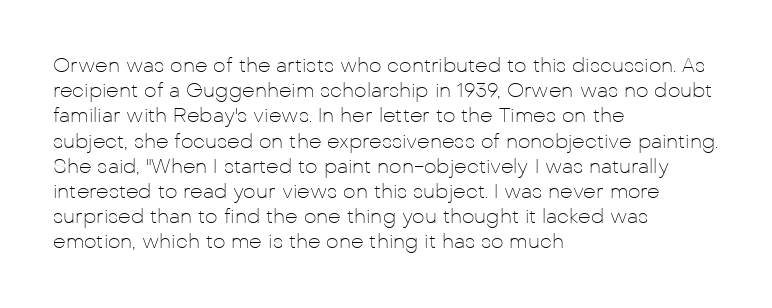
{"italic": "no", "bold": "no", "underline": "no", "align": "left", "line_spacing": "normal", "line_spacing_ratio": 1.26, "letter_spacing": "normal", "letter_spacing_em": 0.0, "glyph_px": 20}
